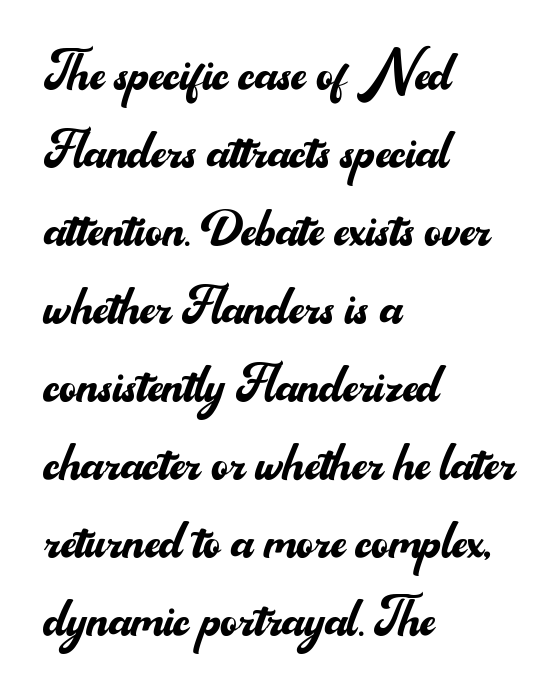
One-word summary of the alignment: left. Note the varied advance widths — an 'i' is clearly narrower than an 'm'. Does the type have serifs? No, each stem ends abruptly. The characters are drawn with everyday or finer stroke widths. Just letters on the line, the space beneath them empty. The rendering keeps characters at their native spacing.
